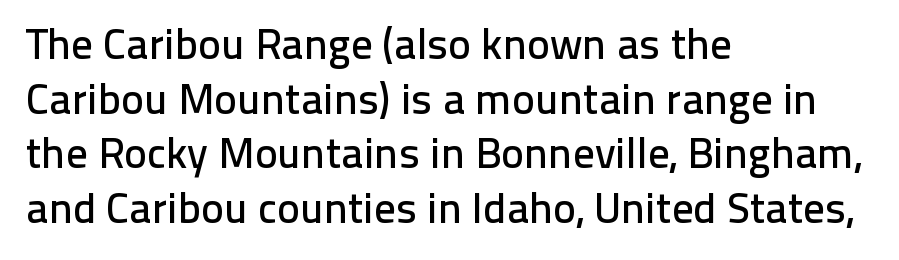
Q: Is the text italic (slanted)? A: No, it is upright.
Q: Is the typeface a serif or a sans-serif typeface? A: Sans-serif.
Q: Is the text underlined? A: No.
Q: How is the paragraph aligned? A: Left-aligned.
Q: Is the spacing between letters normal or unusually wide? A: Normal.
Q: Is the spacing between lines tight, normal or loose? A: Normal.
Q: Width (condensed, normal, or wide)? A: Normal.
Q: Stroke contrast? A: Low.
Q: x-height? A: Medium.
Q: Monospaced? A: No.
